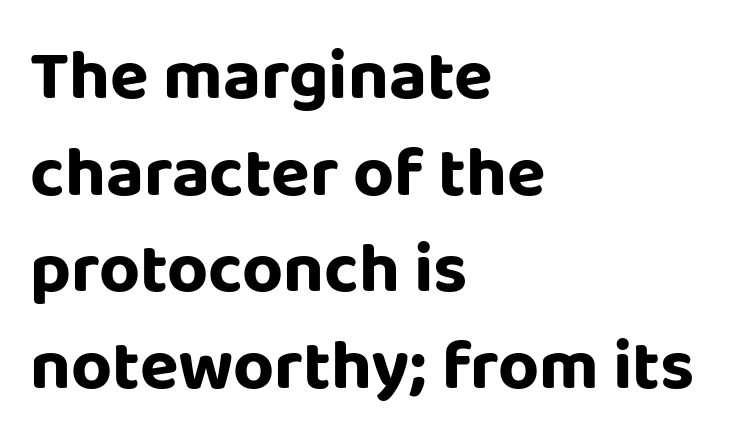
Varying glyph widths throughout — classic text-font behaviour. This sample uses plain, unmodified letter spacing. A typesetter would call this leading conventional body-copy spacing. The text block is weighted toward the left margin, trailing off unevenly rightward. Vertical strokes here are truly vertical. Classification — sans serif.
